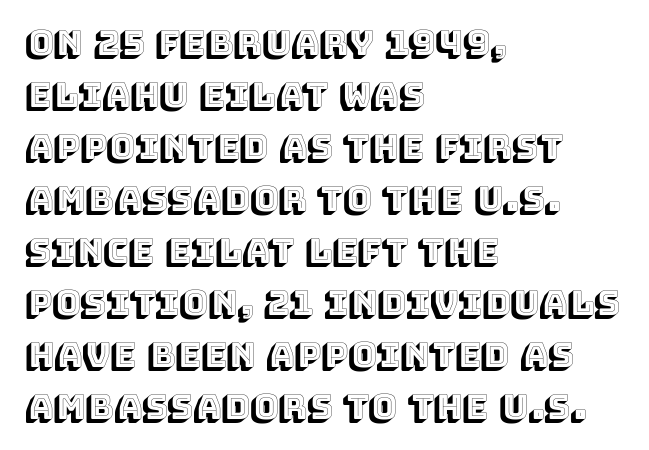
{"italic": "no", "width": "normal", "x_height": "large", "monospaced": "no", "underline": "no", "align": "left", "line_spacing": "normal", "line_spacing_ratio": 1.53, "letter_spacing": "normal", "letter_spacing_em": 0.0, "glyph_px": 34}
